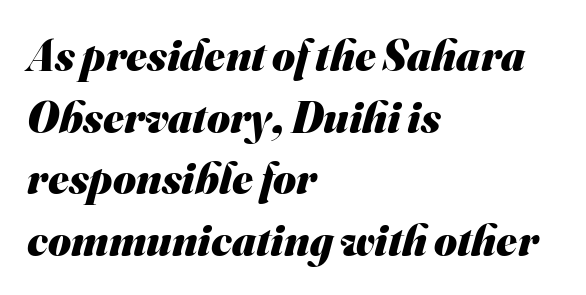
The image shows 44 px heavy sans-serif type; set left-aligned, normal line spacing (1.4x), normal letter spacing, not underlined; medium stroke contrast and a small x-height.
